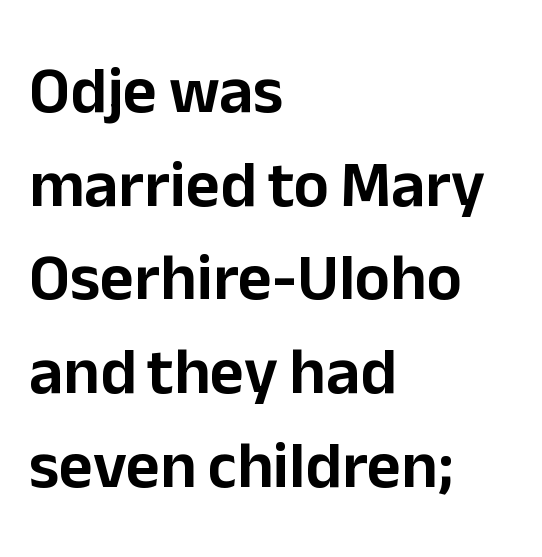
The image shows 66 px sans-serif type, upright; set left-aligned, normal line spacing (1.42x), normal letter spacing, not underlined; low stroke contrast and a medium x-height.
